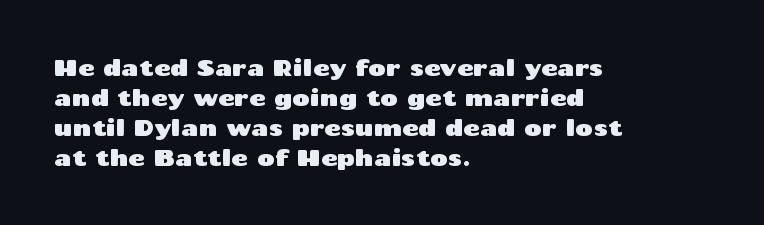
The image shows 22 px text type, upright; set left-aligned, normal line spacing (1.36x), normal letter spacing, not underlined.
